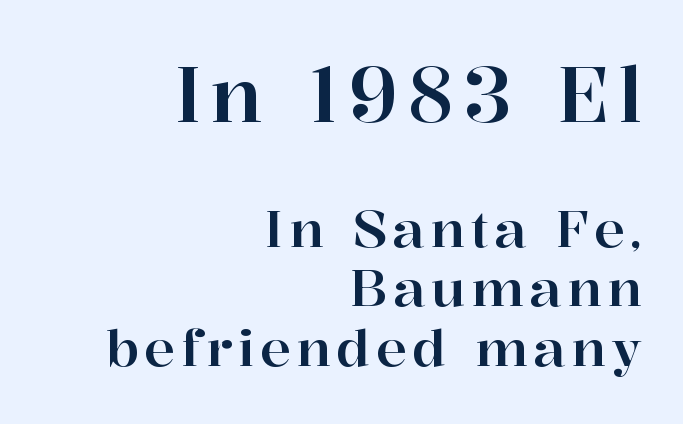
Q: Is the text italic (slanted)? A: No, it is upright.
Q: Is the typeface a serif or a sans-serif typeface? A: Serif.
Q: Is the text underlined? A: No.
Q: How is the paragraph aligned? A: Right-aligned.
Q: Which block of text is set in a larger size, the first (top) or the second (bottom)? A: The first (top) one.
Q: Width (condensed, normal, or wide)? A: Normal.
Q: Stroke contrast? A: High.
Q: x-height? A: Medium.
Q: Monospaced? A: No.
